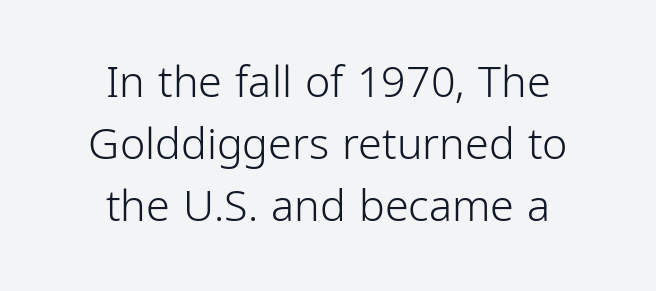
Q: Is the text bold? A: No.
Q: Is the text italic (slanted)? A: No, it is upright.
Q: Is the typeface a serif or a sans-serif typeface? A: Sans-serif.
Q: Is the text underlined? A: No.
Q: How is the paragraph aligned? A: Centered.
Q: Is the spacing between letters normal or unusually wide? A: Normal.
Q: Is the spacing between lines tight, normal or loose? A: Normal.
Q: Width (condensed, normal, or wide)? A: Condensed.
Q: Stroke contrast? A: Low.
Q: x-height? A: Medium.
Q: Monospaced? A: No.
